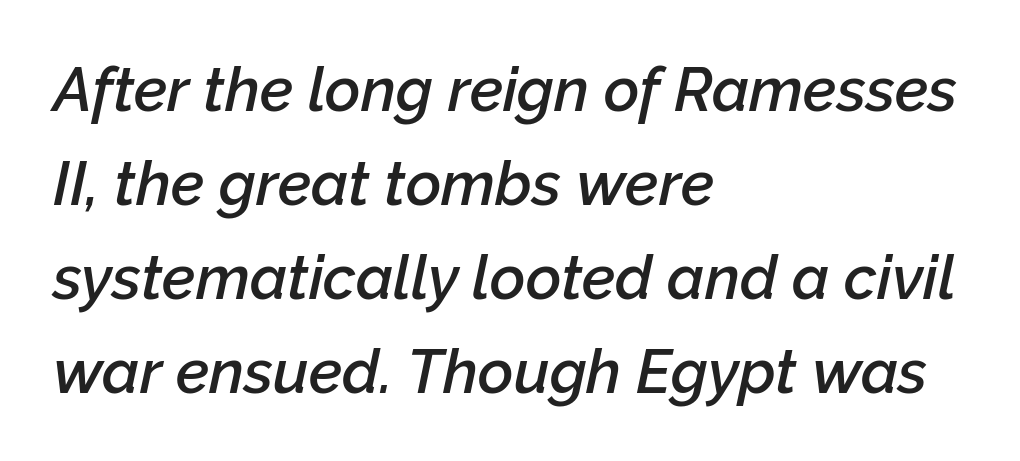
Caption: multi-line text, flush left, ragged right. Is there much room between lines? A standard amount, neither cramped nor airy. Bare-footed words on every line. You could not count columns in this text — the font is proportionally spaced. The letterforms sit shoulder to shoulder at normal distance.
